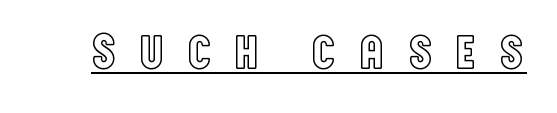
{"italic": "no", "width": "condensed", "x_height": "large", "monospaced": "no", "underline": "yes", "letter_spacing": "wide", "letter_spacing_em": 0.42, "glyph_px": 50}
